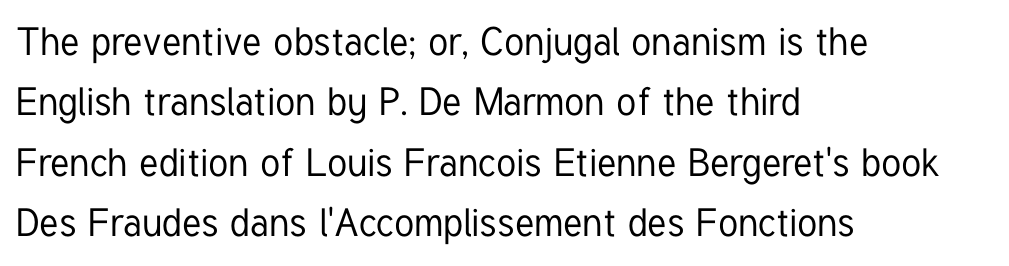
Does the type have serifs? No, each stem ends abruptly. Compared with a centered layout, this one pins lines to the left instead. Interline gaps are of average width in this sample. Does extra space separate the letters? No, they use regular spacing.
